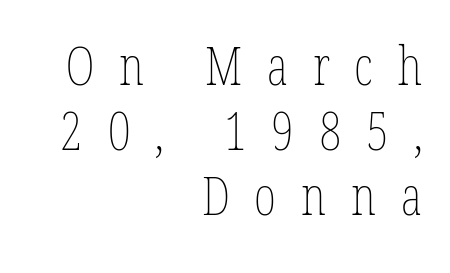
The image shows 53 px thin, condensed type, upright; set right-aligned, line spacing 1.23x, unusually wide letter spacing (+0.47 em), not underlined; low stroke contrast and a medium x-height.
